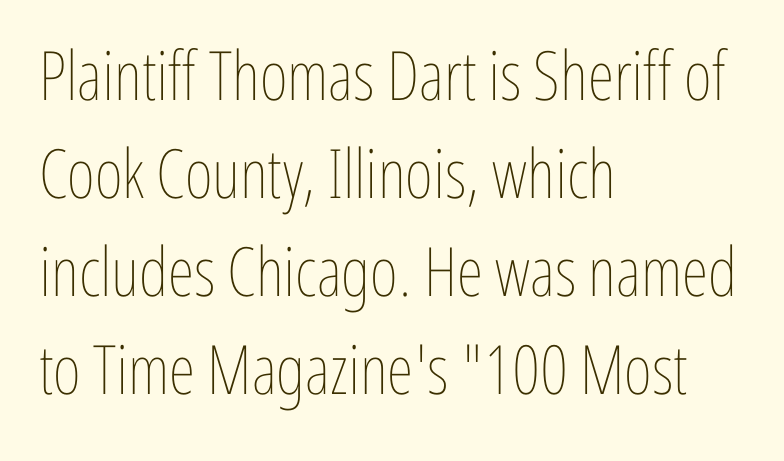
{"italic": "no", "bold": "no", "weight": "thin", "width": "condensed", "stroke_contrast": "low", "x_height": "medium", "monospaced": "no", "underline": "no", "align": "left", "line_spacing": "normal", "line_spacing_ratio": 1.44, "letter_spacing": "normal", "letter_spacing_em": 0.0, "glyph_px": 68}
